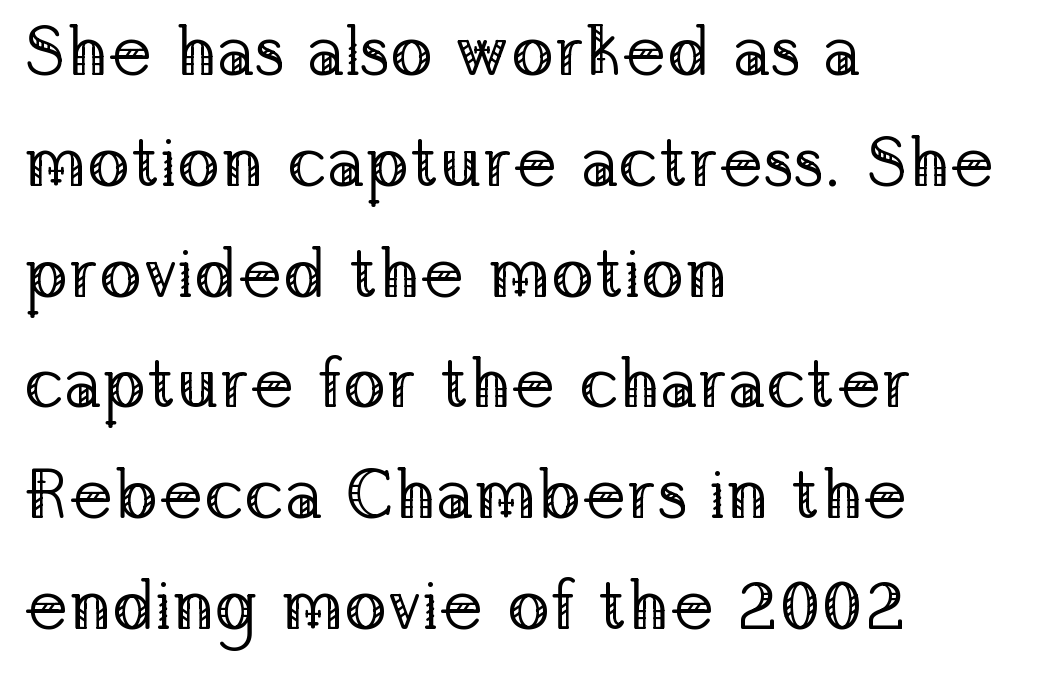
Q: Is the text bold? A: No.
Q: Is the text italic (slanted)? A: No, it is upright.
Q: Is the typeface a serif or a sans-serif typeface? A: Serif.
Q: Is the text underlined? A: No.
Q: How is the paragraph aligned? A: Left-aligned.
Q: Is the spacing between letters normal or unusually wide? A: Normal.
Q: Is the spacing between lines tight, normal or loose? A: Normal.
Q: Width (condensed, normal, or wide)? A: Normal.
Q: Stroke contrast? A: Low.
Q: x-height? A: Medium.
Q: Monospaced? A: No.
